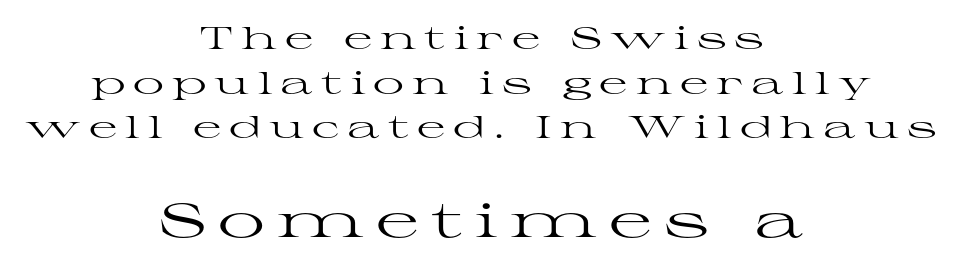
The image shows 47 px regular-weight, wide serif type, upright; set centered, normal line spacing (1.44x), unusually wide letter spacing (+0.26 em), not underlined; the second (bottom) block is 1.52x larger; high stroke contrast and a medium x-height.
